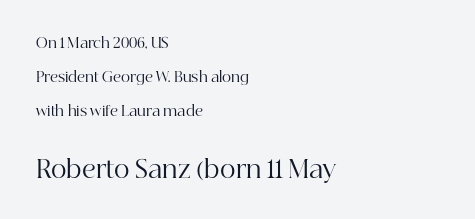
The image shows 24 px text type, upright; set left-aligned, loose line spacing (2.44x), normal letter spacing, not underlined; the second (bottom) block is 1.71x larger.
